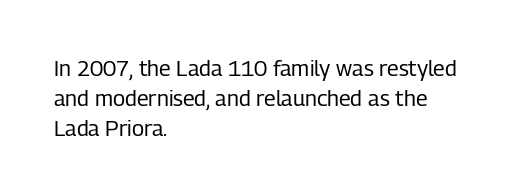
{"italic": "no", "bold": "no", "underline": "no", "align": "left", "line_spacing": "normal", "line_spacing_ratio": 1.36, "letter_spacing": "normal", "letter_spacing_em": 0.0, "glyph_px": 22}
